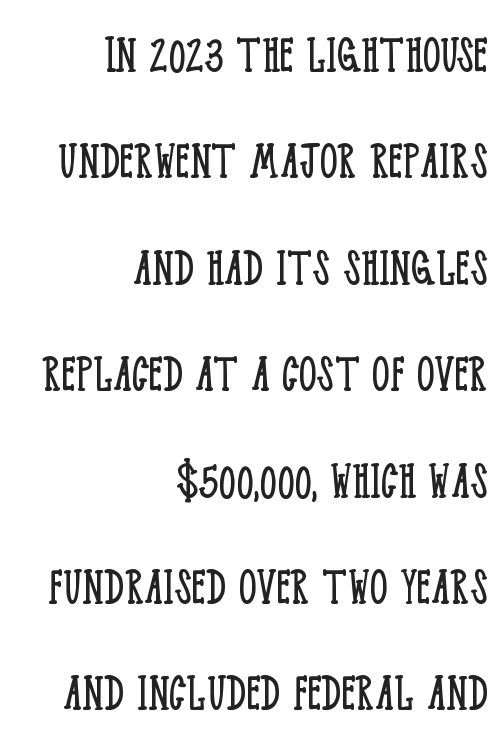
{"serif": "yes", "italic": "no", "bold": "no", "weight": "light", "width": "condensed", "stroke_contrast": "low", "x_height": "large", "monospaced": "no", "underline": "no", "align": "right", "line_spacing": "loose", "line_spacing_ratio": 1.9, "letter_spacing": "normal", "letter_spacing_em": 0.0, "glyph_px": 56}
